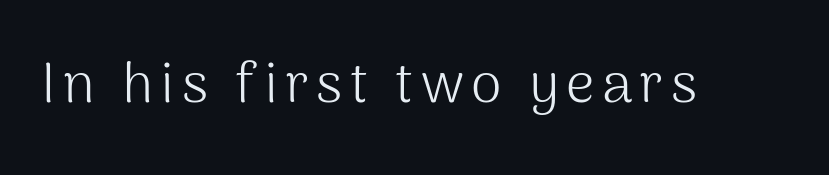
Q: Is the text bold? A: No.
Q: Is the text italic (slanted)? A: No, it is upright.
Q: Is the typeface a serif or a sans-serif typeface? A: Sans-serif.
Q: Is the text underlined? A: No.
Q: Width (condensed, normal, or wide)? A: Normal.
Q: Stroke contrast? A: Medium.
Q: x-height? A: Medium.
Q: Monospaced? A: No.
